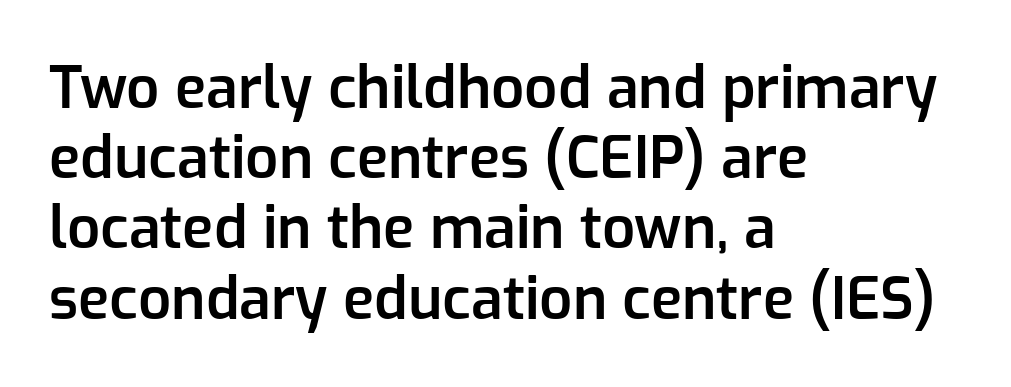
{"serif": "no", "italic": "no", "bold": "semi", "weight": "semibold", "width": "normal", "stroke_contrast": "low", "x_height": "medium", "monospaced": "no", "underline": "no", "align": "left", "line_spacing_ratio": 1.21, "letter_spacing": "normal", "letter_spacing_em": 0.0, "glyph_px": 58}
